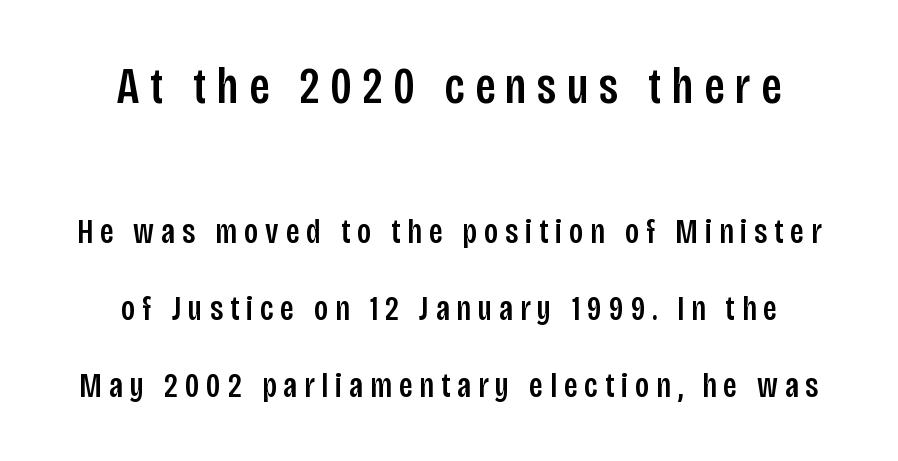
The image shows 52 px condensed sans-serif type, upright; set centered, loose line spacing (2.2x), unusually wide letter spacing (+0.2 em), not underlined; the first (top) block is 1.49x larger; low stroke contrast and a large x-height.
